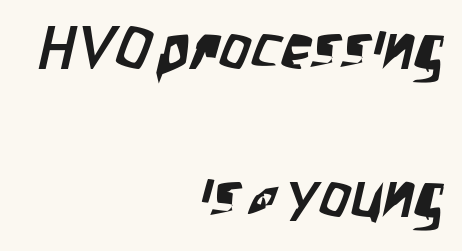
The image shows 61 px condensed sans-serif type; set right-aligned, loose line spacing (2.43x), normal letter spacing, not underlined; low stroke contrast and a large x-height.
